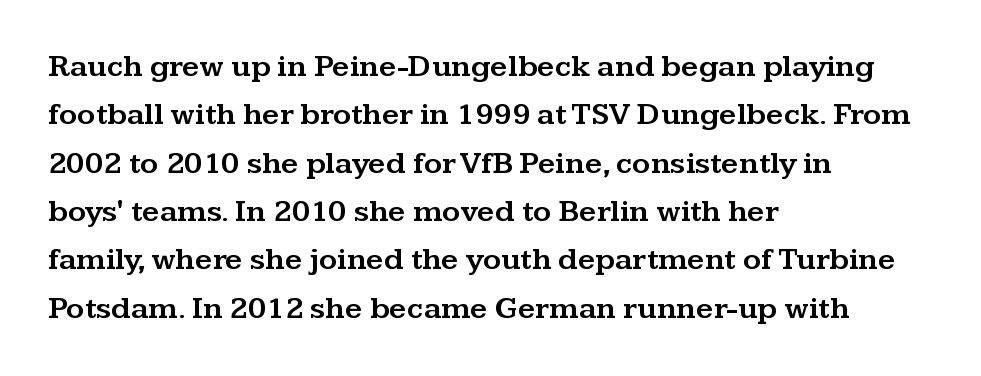
Q: Is the text italic (slanted)? A: No, it is upright.
Q: Is the typeface a serif or a sans-serif typeface? A: Serif.
Q: Is the text underlined? A: No.
Q: How is the paragraph aligned? A: Left-aligned.
Q: Is the spacing between letters normal or unusually wide? A: Normal.
Q: Is the spacing between lines tight, normal or loose? A: Normal.
Q: Width (condensed, normal, or wide)? A: Wide.
Q: Stroke contrast? A: Medium.
Q: x-height? A: Medium.
Q: Monospaced? A: No.
